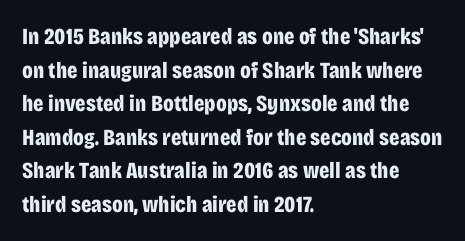
The image shows 23 px bold type, upright; set left-aligned, normal line spacing (1.46x), normal letter spacing, not underlined.
